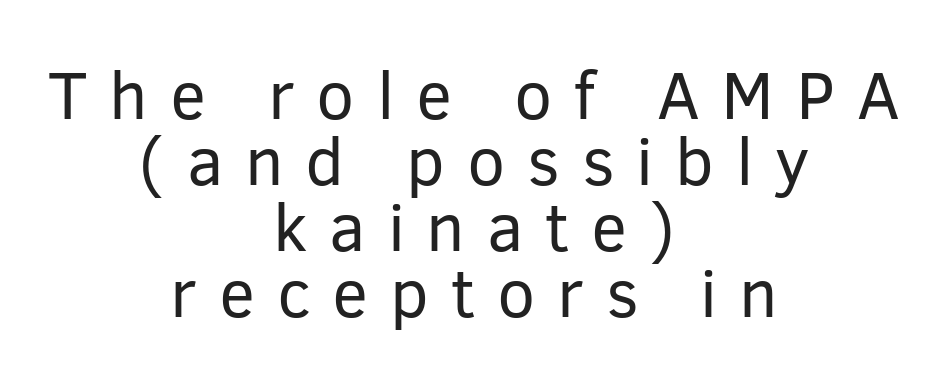
{"serif": "no", "italic": "no", "bold": "no", "weight": "regular", "width": "normal", "stroke_contrast": "low", "x_height": "medium", "monospaced": "no", "underline": "no", "align": "center", "line_spacing": "tight", "line_spacing_ratio": 0.97, "letter_spacing": "wide", "letter_spacing_em": 0.32, "glyph_px": 68}
